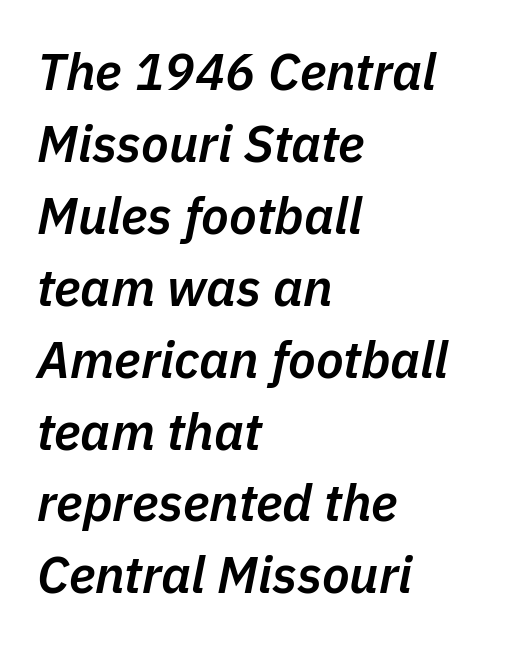
{"italic": "yes", "lean": "right", "slant_degrees": 11, "bold": "semi", "weight": "semibold", "width": "normal", "stroke_contrast": "low", "x_height": "medium", "monospaced": "no", "underline": "no", "align": "left", "line_spacing": "normal", "line_spacing_ratio": 1.41, "letter_spacing": "normal", "letter_spacing_em": 0.0, "glyph_px": 51}
